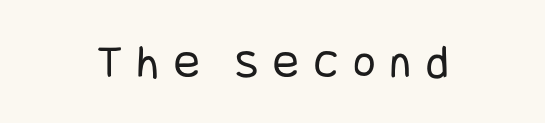
Italic? Not at all — the glyphs are vertical. The font is comparable to plain body text, perhaps lighter. Decoration check: the copy has no underline. Typographically, this falls in the sans-serif category.
